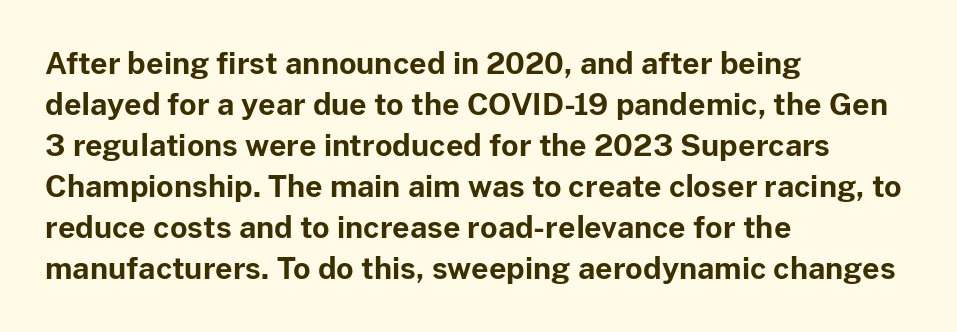
Nothing unusual about the tracking: characters are spaced as the font intends. The text was rendered using a sans face with plain stroke endings. Students, this is bold: see how much ink each stroke carries. The letters advance in unequal steps, a hallmark of proportional type. Line starts are locked; line ends wander. The passage shown stacks its lines at a standard gap.
